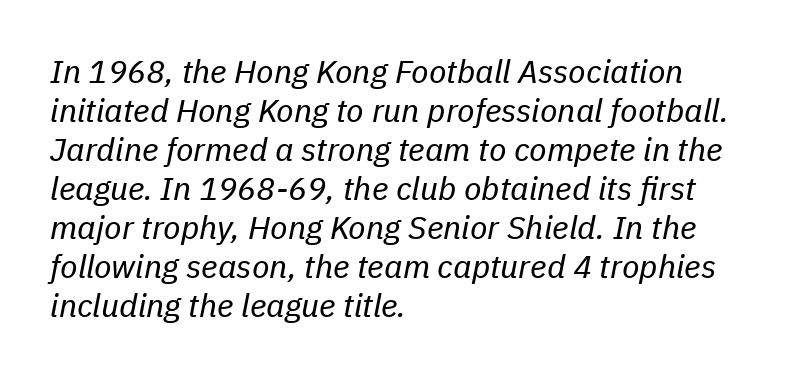
{"italic": "yes", "lean": "right", "slant_degrees": 11, "bold": "no", "weight": "regular", "width": "normal", "stroke_contrast": "low", "x_height": "medium", "monospaced": "no", "underline": "no", "align": "left", "line_spacing_ratio": 1.22, "letter_spacing": "normal", "letter_spacing_em": 0.0, "glyph_px": 32}
